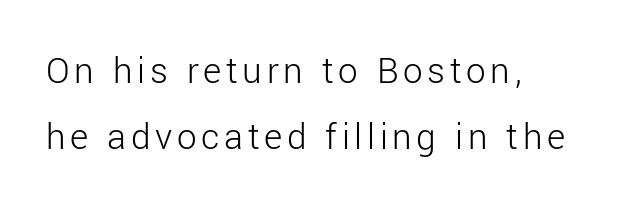
{"serif": "no", "italic": "no", "bold": "no", "weight": "light", "width": "normal", "stroke_contrast": "low", "x_height": "medium", "monospaced": "no", "underline": "no", "align": "left", "line_spacing": "normal", "line_spacing_ratio": 1.69, "glyph_px": 39}
